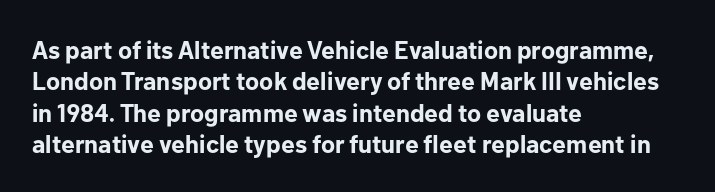
The image shows 25 px bold type, upright; set left-aligned, normal line spacing (1.26x), normal letter spacing, not underlined.
